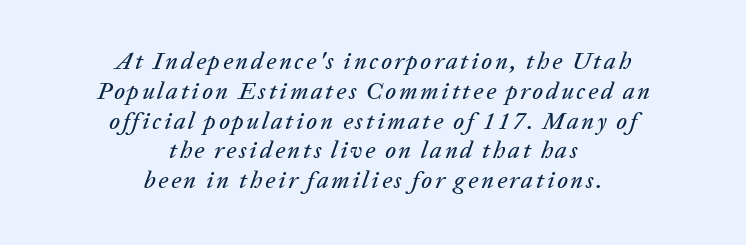
{"italic": "yes", "lean": "right", "slant_degrees": 20, "underline": "no", "align": "center", "line_spacing_ratio": 1.24, "glyph_px": 24}
